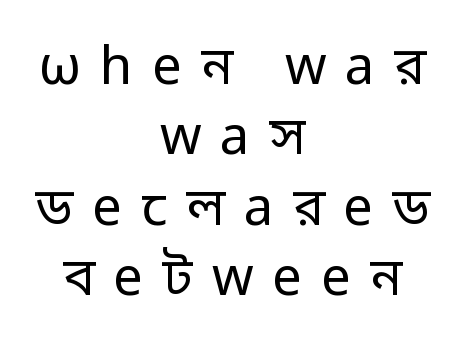
Q: Is the text bold? A: No.
Q: Is the text italic (slanted)? A: No, it is upright.
Q: Is the typeface a serif or a sans-serif typeface? A: Sans-serif.
Q: Is the text underlined? A: No.
Q: How is the paragraph aligned? A: Centered.
Q: Is the spacing between letters normal or unusually wide? A: Unusually wide.
Q: Is the spacing between lines tight, normal or loose? A: Normal.
Q: Width (condensed, normal, or wide)? A: Normal.
Q: Stroke contrast? A: Low.
Q: x-height? A: Medium.
Q: Monospaced? A: No.
